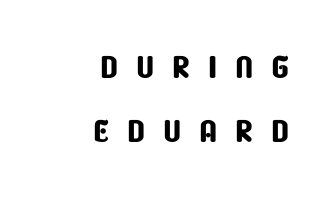
{"serif": "no", "width": "condensed", "stroke_contrast": "low", "x_height": "large", "monospaced": "no", "underline": "no", "align": "right", "line_spacing": "normal", "line_spacing_ratio": 1.4, "letter_spacing": "wide", "letter_spacing_em": 0.38, "glyph_px": 46}
